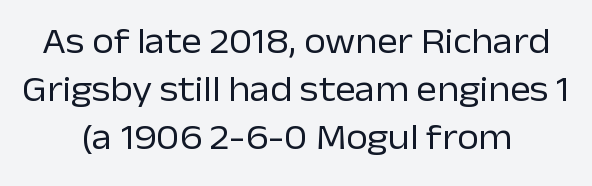
The image shows 35 px regular-weight sans-serif type, upright; set centered, normal line spacing (1.37x), normal letter spacing, not underlined; low stroke contrast and a medium x-height.
